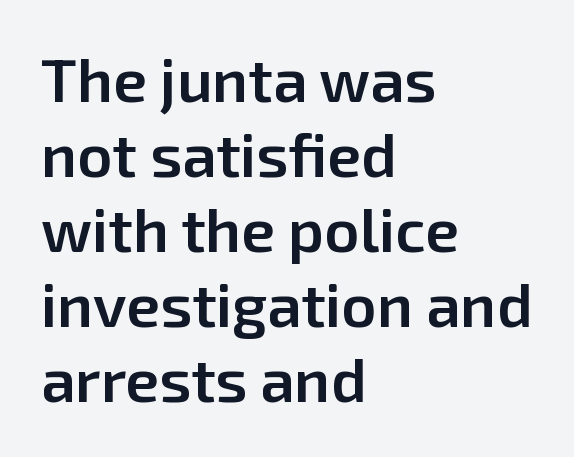
The image shows 61 px semibold sans-serif type, upright; set left-aligned, line spacing 1.23x, normal letter spacing, not underlined; low stroke contrast and a medium x-height.
